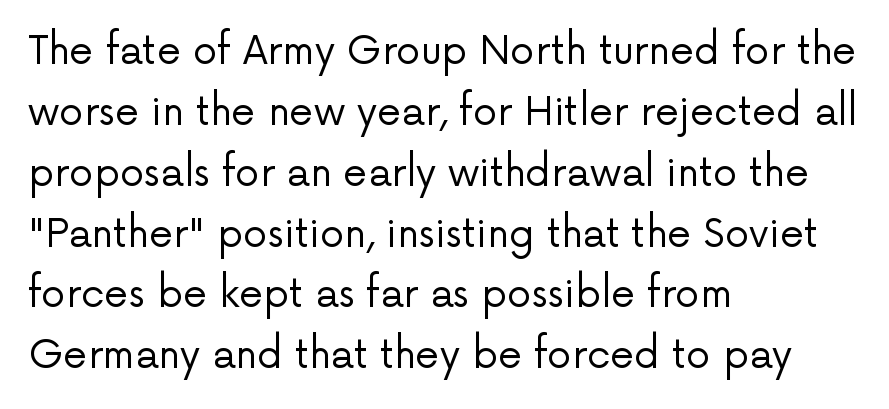
This rendering leaves character spacing at its baseline value. The compositor pushed each line to the left boundary. Check the space under the baseline: it is left empty. The weight would be labelled regular, book, light, or lighter still. Summary of vertical rhythm: regular, with standard interline spacing. Varying glyph widths throughout — classic text-font behaviour.
